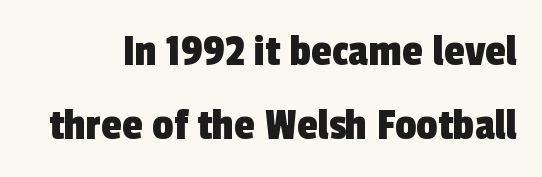
The image shows 47 px condensed sans-serif type; set normal line spacing (1.57x), normal letter spacing, not underlined; a medium x-height.
